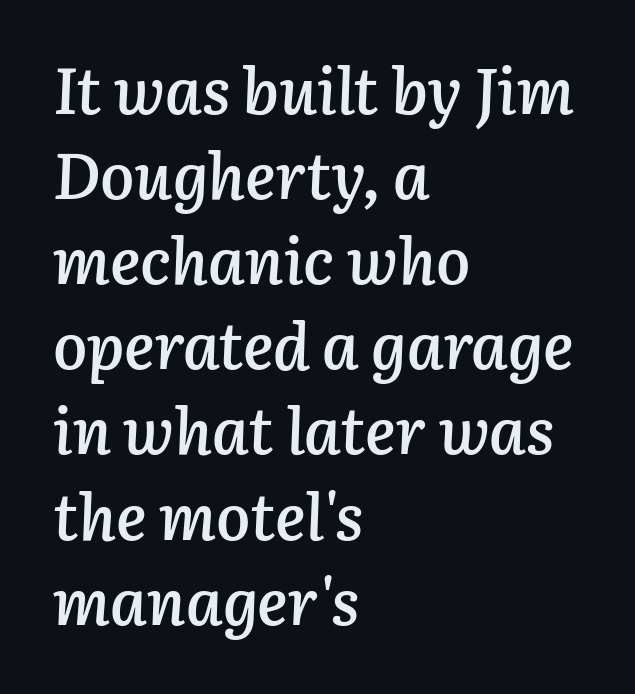
Each glyph is drawn with semibold strokes, heavier than normal yet not fully bold. You could not count columns in this text — the font is proportionally spaced. The lettering tilts uniformly, giving the passage an italic look. These lines stack with their left ends in a neat column. This block has exactly the height ordinary leading produces. The space directly below the letters is spotless.
